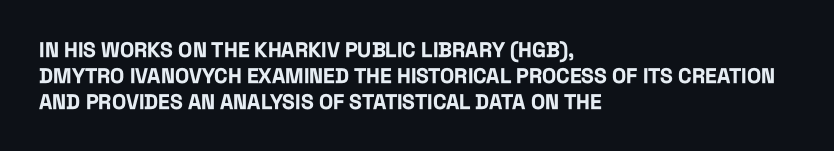
Does the weight exceed regular? Yes, all the way to bold. A typesetter would mark this as roman, not italic. The glyphs are unaccompanied by any horizontal stroke below them. Interline gaps are of average width in this sample. The horizontal fit of the characters is conventional and even.
